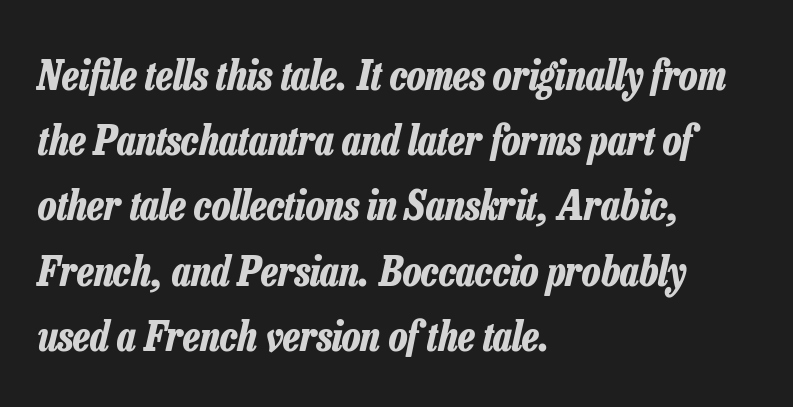
The image shows 41 px bold, condensed type, italic (leaning right); set left-aligned, normal line spacing (1.59x), normal letter spacing, not underlined; low stroke contrast and a medium x-height.
